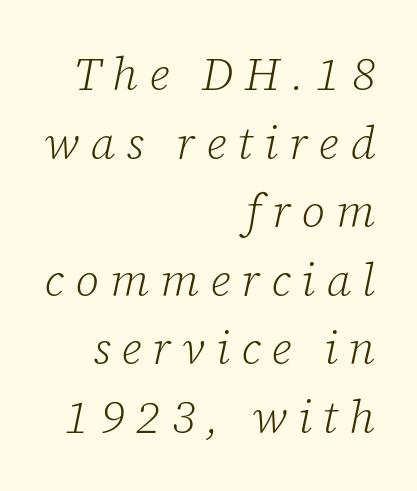
Q: Is the text bold? A: No.
Q: Is the text italic (slanted)? A: Yes, it leans right by about 12 degrees.
Q: Is the typeface a serif or a sans-serif typeface? A: Serif.
Q: Is the text underlined? A: No.
Q: How is the paragraph aligned? A: Right-aligned.
Q: Is the spacing between letters normal or unusually wide? A: Unusually wide.
Q: Is the spacing between lines tight, normal or loose? A: Normal.
Q: Width (condensed, normal, or wide)? A: Normal.
Q: Stroke contrast? A: Low.
Q: x-height? A: Medium.
Q: Monospaced? A: No.
